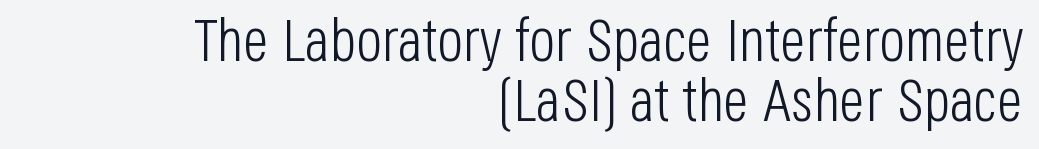
The image shows 61 px light, condensed sans-serif type, upright; set right-aligned, tight line spacing (0.99x), normal letter spacing, not underlined; low stroke contrast and a large x-height.
